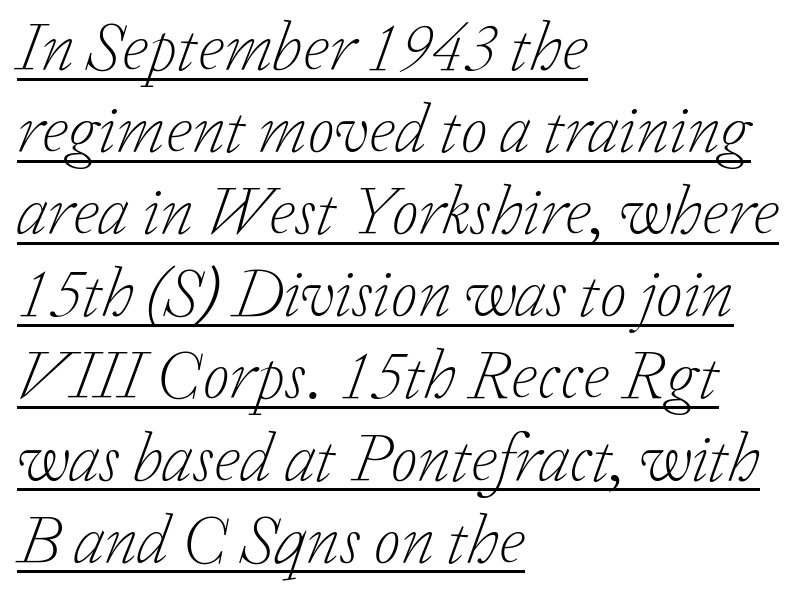
The image shows 69 px light serif type, italic (leaning right); set left-aligned, line spacing 1.19x, normal letter spacing, underlined; low stroke contrast and a medium x-height.
